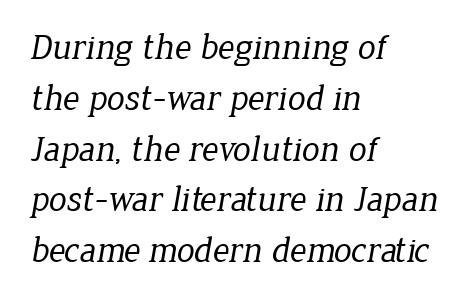
Students, note that the glyphs here touch the page at normal intervals. Leading: standard. What kind of face is this? One with serifs. Spacing verdict: proportional, widths tailored to each character. Notice how the passage keeps a crisp vertical edge on the left only. Stroke mass is kept to a normal reading level or below.
